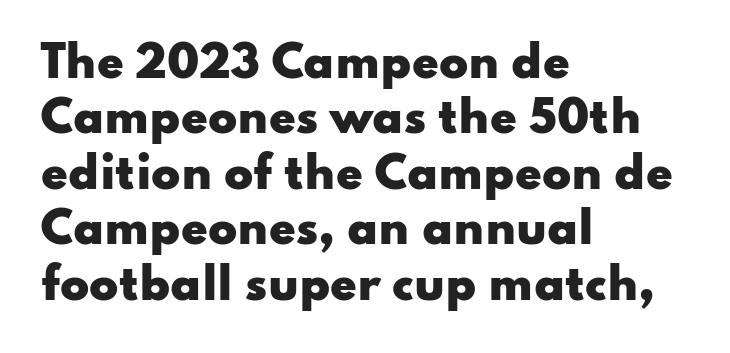
{"serif": "no", "italic": "no", "bold": "yes", "weight": "heavy", "width": "wide", "stroke_contrast": "low", "x_height": "small", "monospaced": "no", "underline": "no", "align": "left", "line_spacing": "normal", "line_spacing_ratio": 1.29, "letter_spacing": "normal", "letter_spacing_em": 0.0, "glyph_px": 43}
